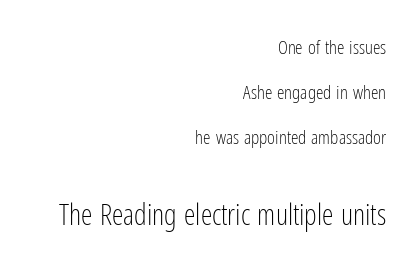
The lines in this sample share a right terminus and differ only in where they begin. Just letters on the line, the space beneath them empty. Upright lettering throughout. Which of the two is more prominent by size? The second, at the bottom. Airy leading. You could not count columns in this text — the font is proportionally spaced.
